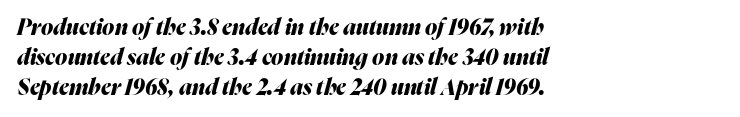
This is oblique type, the kind used for emphasis or titles. In terms of leading, this rendering sits right in the middle. Its strokes are broad and dark, the hallmark of bold type. Check the space under the baseline: it is left empty. You could call the tracking neutral — neither tight nor loose. Casual observation: everything's shoved over to the left.
